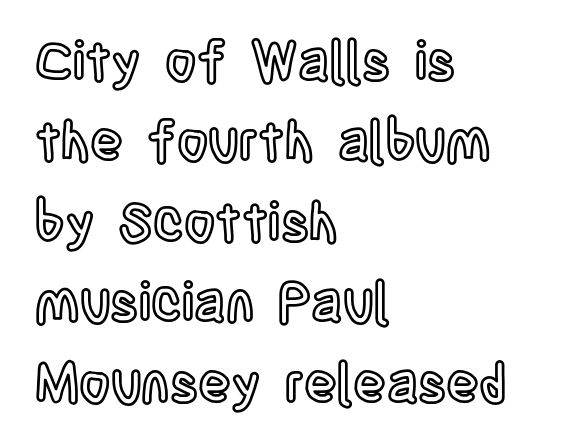
{"italic": "no", "width": "condensed", "x_height": "large", "monospaced": "no", "underline": "no", "align": "left", "line_spacing": "normal", "line_spacing_ratio": 1.49, "letter_spacing": "normal", "letter_spacing_em": 0.0, "glyph_px": 54}
